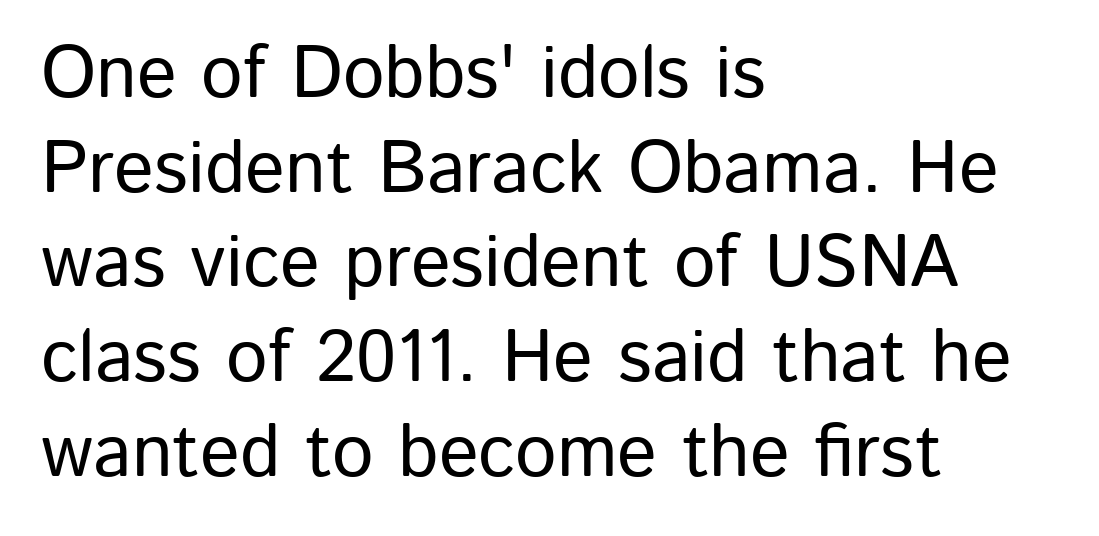
{"serif": "no", "italic": "no", "width": "normal", "stroke_contrast": "low", "x_height": "medium", "monospaced": "no", "underline": "no", "align": "left", "line_spacing": "normal", "line_spacing_ratio": 1.28, "letter_spacing": "normal", "letter_spacing_em": 0.0, "glyph_px": 74}
